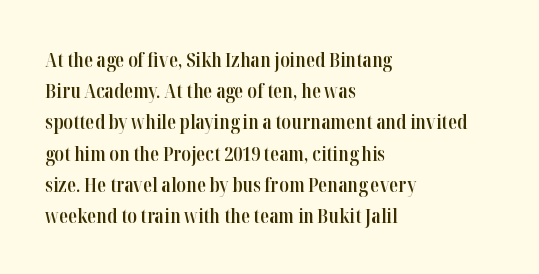
{"italic": "no", "bold": "semi", "underline": "no", "align": "left", "line_spacing": "normal", "line_spacing_ratio": 1.56, "letter_spacing": "normal", "letter_spacing_em": 0.0, "glyph_px": 20}
